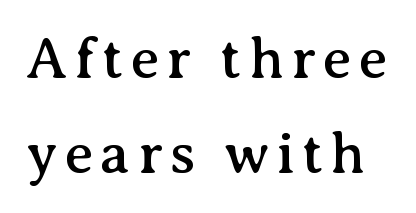
The image shows 58 px serif type, upright; set normal line spacing (1.63x), not underlined; medium stroke contrast and a medium x-height.
